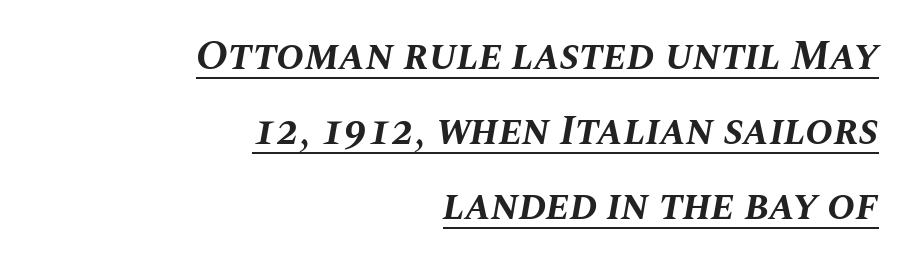
The image shows 42 px bold type, italic (leaning right); set right-aligned, line spacing 1.79x, normal letter spacing, underlined; medium stroke contrast and a large x-height.
